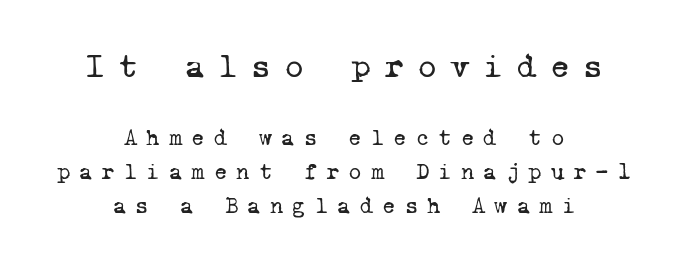
The image shows 34 px regular-weight serif type, monospaced; set centered, normal line spacing (1.48x), unusually wide letter spacing (+0.39 em), not underlined; the first (top) block is 1.48x larger; low stroke contrast and a medium x-height.
